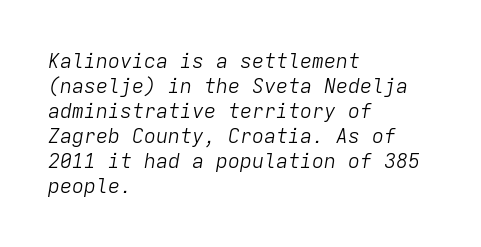
The image shows 20 px text type, italic (leaning right); set left-aligned, normal line spacing (1.25x), normal letter spacing, not underlined.
